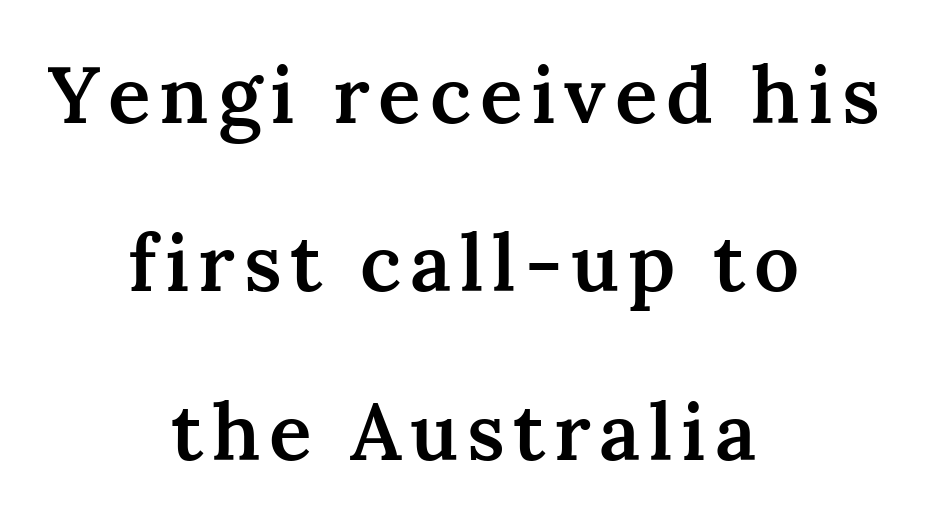
The image shows 79 px semibold serif type, upright; set centered, loose line spacing (2.13x), not underlined; medium stroke contrast and a medium x-height.
